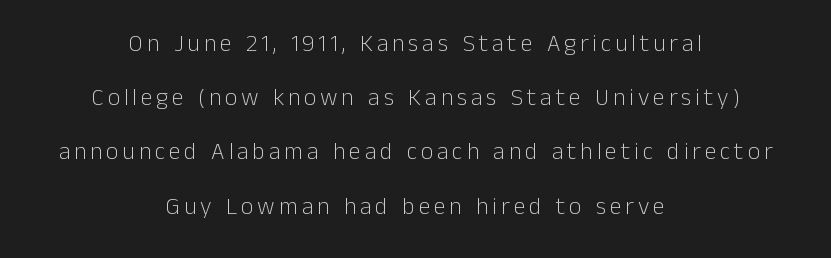
How would I describe the line gaps? Wide and relaxed. Each row of text sits above clean, open space. No chunkiness to these letters — they're not bold. Leftover space on each line is divided equally before and after the words.
